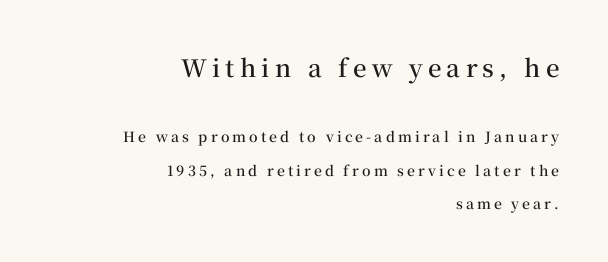
As a designer I'd log this as weight 600, semibold. The typography opts for an upright posture over an oblique one. The gap between lines stays unmarked. Every row of glyphs terminates at an identical x-position on the right. Rows of type keep a wide berth in the vertical direction. Tracking here is generous; glyphs stand well apart from one another.
